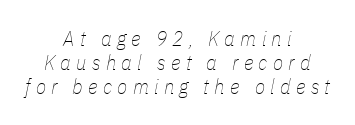
The image shows 21 px text type, italic (leaning right); set centered, tight line spacing (1.15x), unusually wide letter spacing (+0.25 em), not underlined.
